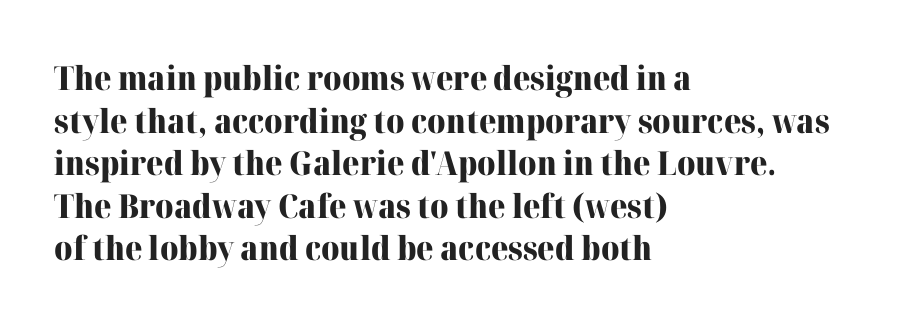
{"serif": "yes", "italic": "no", "bold": "yes", "weight": "heavy", "width": "normal", "stroke_contrast": "high", "x_height": "medium", "monospaced": "no", "underline": "no", "align": "left", "line_spacing": "normal", "line_spacing_ratio": 1.29, "letter_spacing": "normal", "letter_spacing_em": 0.0, "glyph_px": 33}
